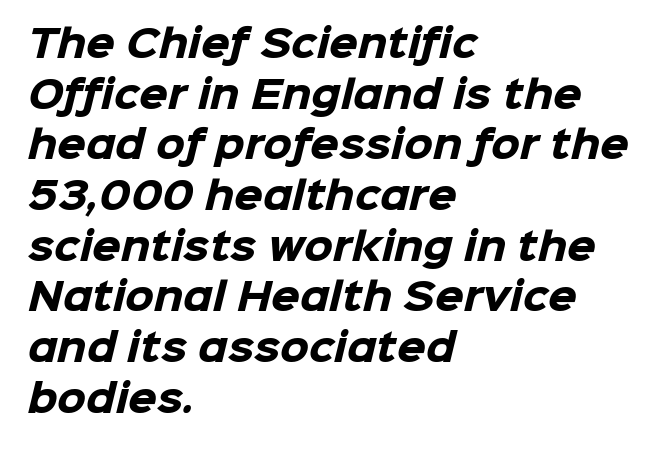
Q: Is the text bold? A: Yes.
Q: Is the typeface a serif or a sans-serif typeface? A: Sans-serif.
Q: Is the text underlined? A: No.
Q: How is the paragraph aligned? A: Left-aligned.
Q: Is the spacing between letters normal or unusually wide? A: Normal.
Q: Is the spacing between lines tight, normal or loose? A: Normal.
Q: Width (condensed, normal, or wide)? A: Normal.
Q: Stroke contrast? A: Low.
Q: x-height? A: Medium.
Q: Monospaced? A: No.
